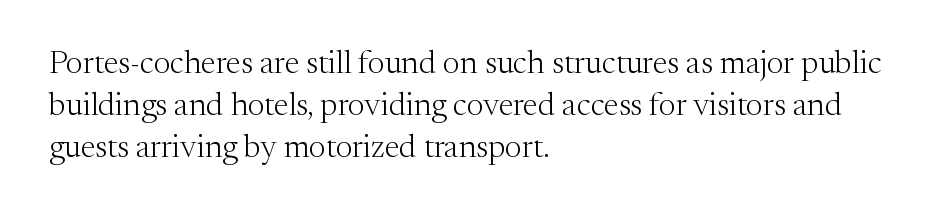
These lines are set flush left with a ragged right edge. Is there any slant? The stems are plumb. You can tell from the footed stems that serif type was used. Character widths vary here, with narrow letters taking less room than wide ones. Stems and bowls with no extra thickness — not bold. The line-height multiplier appears to be the usual default.
